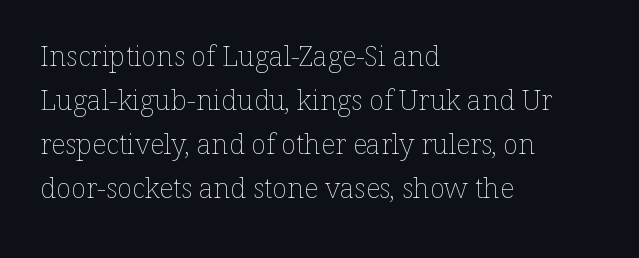
Q: Is the text bold? A: No.
Q: Is the text italic (slanted)? A: No, it is upright.
Q: Is the text underlined? A: No.
Q: How is the paragraph aligned? A: Left-aligned.
Q: Is the spacing between letters normal or unusually wide? A: Normal.
Q: Is the spacing between lines tight, normal or loose? A: Normal.
Q: Width (condensed, normal, or wide)? A: Normal.
Q: Stroke contrast? A: Low.
Q: x-height? A: Medium.
Q: Monospaced? A: No.
